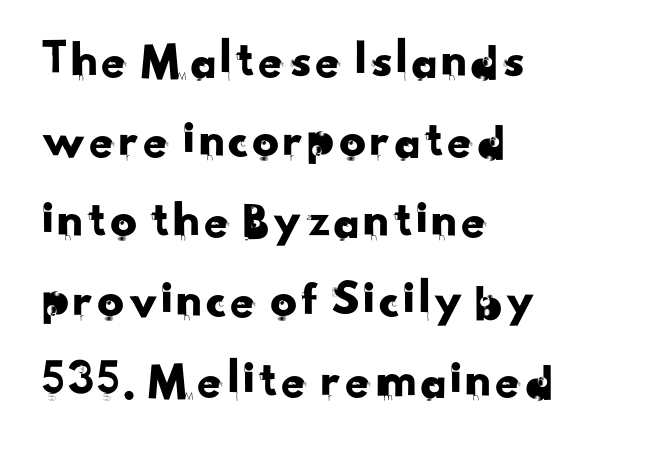
Q: Is the typeface a serif or a sans-serif typeface? A: Sans-serif.
Q: Is the text underlined? A: No.
Q: How is the paragraph aligned? A: Left-aligned.
Q: Is the spacing between letters normal or unusually wide? A: Normal.
Q: Is the spacing between lines tight, normal or loose? A: Normal.
Q: Width (condensed, normal, or wide)? A: Normal.
Q: Stroke contrast? A: Low.
Q: x-height? A: Small.
Q: Monospaced? A: No.
